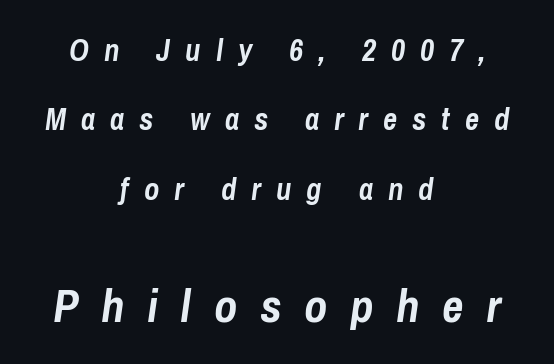
The tracking reads as deliberately expanded to a designer's eye. The text block is weighted toward neither margin, spreading evenly from the middle. The glyphs are unaccompanied by any horizontal stroke below them. Look at the glyph heights: the lower group is clearly the bigger setting.
